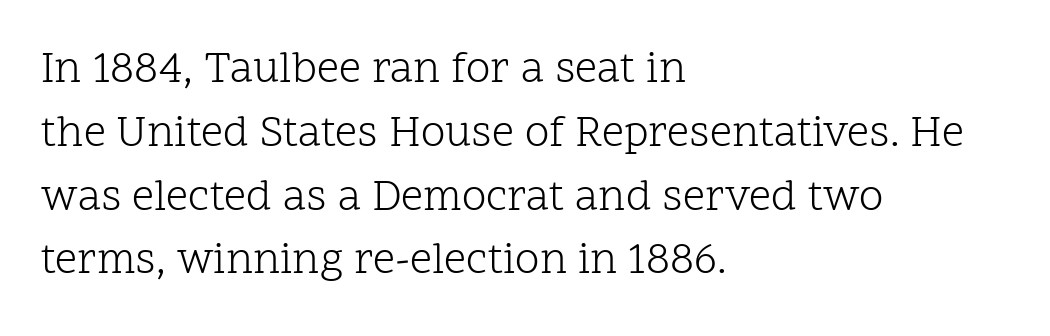
This rendering features lettering with no underline. Whoever set this chose a conventional vertical rhythm. What stands out about the letter spacing? Nothing — it is the standard amount. The typography opts for an upright posture over an oblique one.
